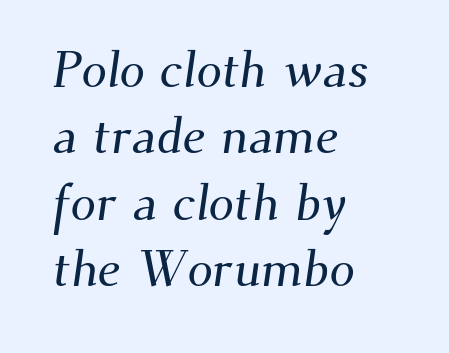
The image shows 51 px serif type; set left-aligned, normal line spacing (1.3x), normal letter spacing, not underlined; medium stroke contrast and a small x-height.
